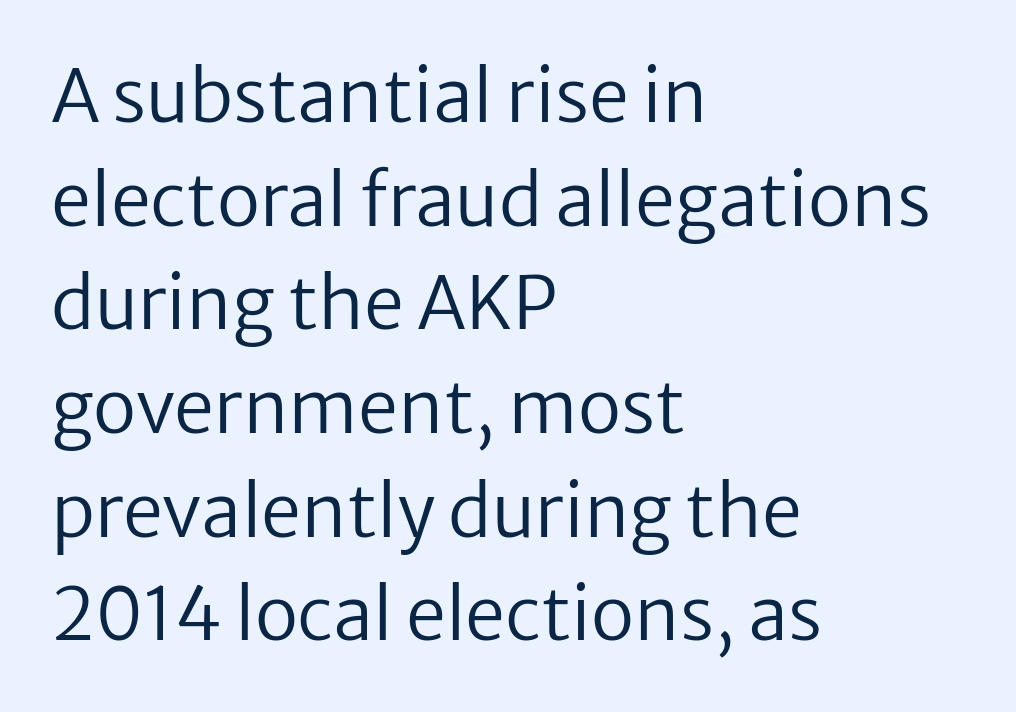
Q: Is the text bold? A: No.
Q: Is the text italic (slanted)? A: No, it is upright.
Q: Is the typeface a serif or a sans-serif typeface? A: Sans-serif.
Q: Is the text underlined? A: No.
Q: How is the paragraph aligned? A: Left-aligned.
Q: Is the spacing between letters normal or unusually wide? A: Normal.
Q: Is the spacing between lines tight, normal or loose? A: Normal.
Q: Width (condensed, normal, or wide)? A: Normal.
Q: Stroke contrast? A: Low.
Q: x-height? A: Medium.
Q: Monospaced? A: No.
